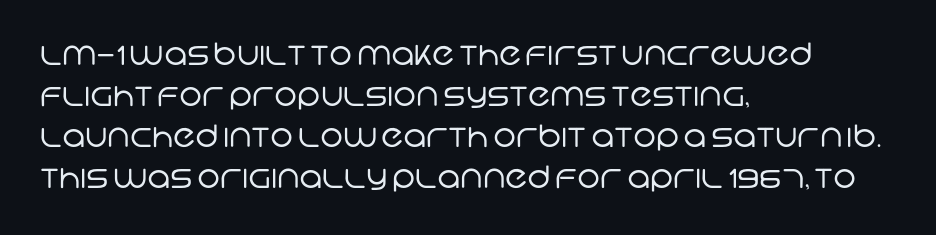
Think standard paragraph weight, or any step lighter than that. The strip under each line holds only bare page. The block of text has a typical density, with ordinary space between rows. How are the letters spaced? Ordinarily, with no added tracking. Typeset ragged right — the left edge is the straight one. Font category for this specimen: sans-serif.
